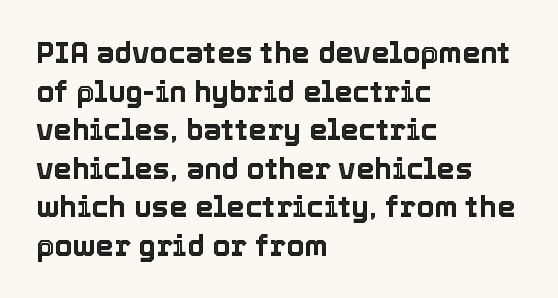
What's the leading like? Ordinary, nothing unusual. The letters advance in unequal steps, a hallmark of proportional type. The ragged edge is on the right, which tells us the setting is flush left. Is there any slant? The stems are plumb. How are the letters spaced? Ordinarily, with no added tracking.
